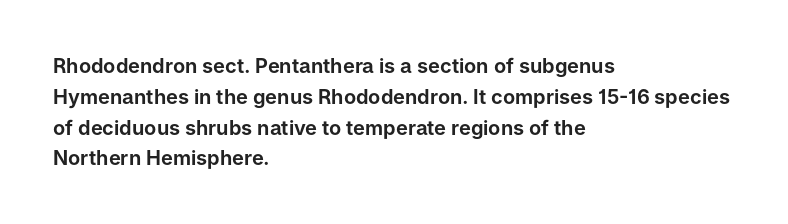
Q: Is the text italic (slanted)? A: No, it is upright.
Q: Is the text underlined? A: No.
Q: How is the paragraph aligned? A: Left-aligned.
Q: Is the spacing between letters normal or unusually wide? A: Normal.
Q: Is the spacing between lines tight, normal or loose? A: Normal.
